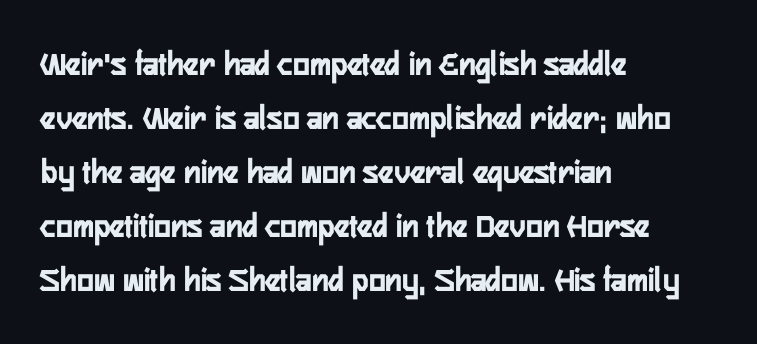
Q: Is the text bold? A: Yes.
Q: Is the text italic (slanted)? A: No, it is upright.
Q: Is the typeface a serif or a sans-serif typeface? A: Sans-serif.
Q: Is the text underlined? A: No.
Q: How is the paragraph aligned? A: Left-aligned.
Q: Is the spacing between letters normal or unusually wide? A: Normal.
Q: Is the spacing between lines tight, normal or loose? A: Normal.
Q: Width (condensed, normal, or wide)? A: Condensed.
Q: Stroke contrast? A: Low.
Q: x-height? A: Medium.
Q: Monospaced? A: No.
